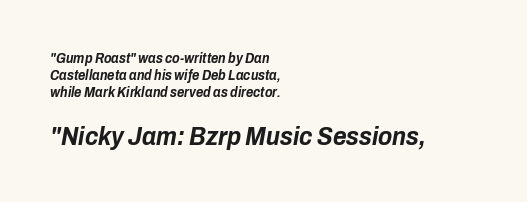
{"italic": "yes", "lean": "right", "slant_degrees": 10, "bold": "yes", "underline": "no", "align": "left", "line_spacing_ratio": 1.23, "letter_spacing": "normal", "letter_spacing_em": 0.0, "larger_block": "second", "size_ratio": 1.86, "glyph_px": 26}
